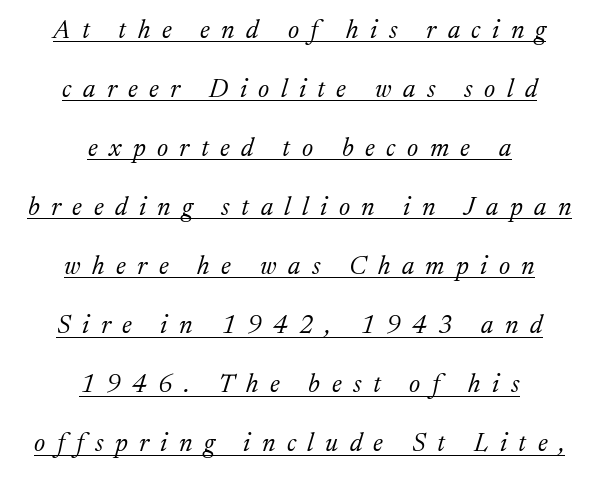
Q: Is the text bold? A: No.
Q: Is the text italic (slanted)? A: Yes, it leans right by about 17 degrees.
Q: Is the text underlined? A: Yes.
Q: How is the paragraph aligned? A: Centered.
Q: Is the spacing between letters normal or unusually wide? A: Unusually wide.
Q: Is the spacing between lines tight, normal or loose? A: Loose.
